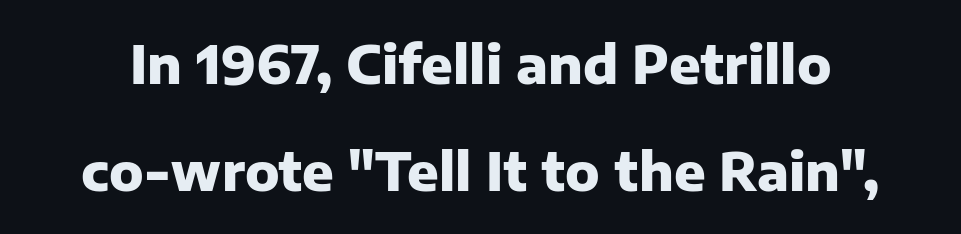
The image shows 52 px heavy sans-serif type, upright; set loose line spacing (2.06x), normal letter spacing, not underlined; low stroke contrast and a medium x-height.
